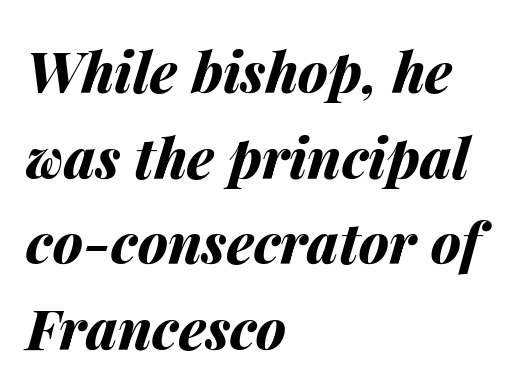
Q: Is the text bold? A: Yes.
Q: Is the text italic (slanted)? A: Yes, it leans right by about 14 degrees.
Q: Is the text underlined? A: No.
Q: How is the paragraph aligned? A: Left-aligned.
Q: Is the spacing between letters normal or unusually wide? A: Normal.
Q: Is the spacing between lines tight, normal or loose? A: Normal.
Q: Width (condensed, normal, or wide)? A: Normal.
Q: Stroke contrast? A: Medium.
Q: x-height? A: Medium.
Q: Monospaced? A: No.
